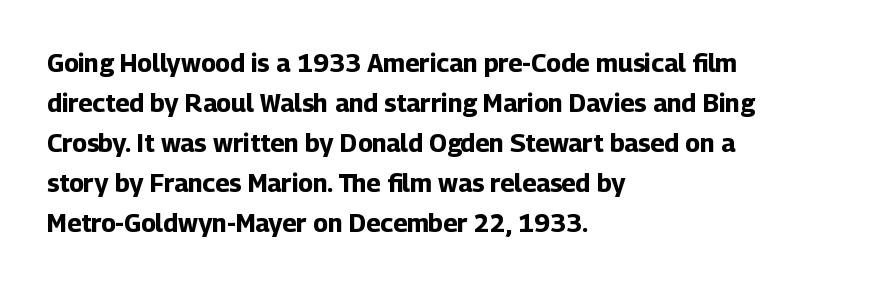
The image shows 25 px bold type, upright; set left-aligned, normal line spacing (1.6x), normal letter spacing, not underlined.
